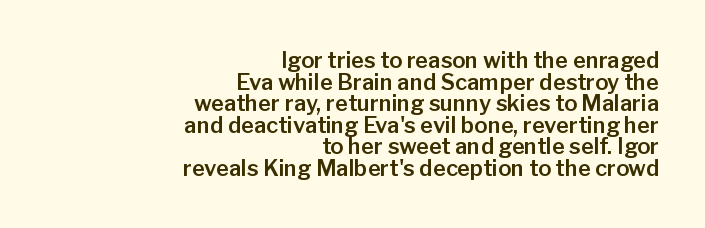
{"italic": "no", "underline": "no", "align": "right", "line_spacing": "tight", "line_spacing_ratio": 0.98, "letter_spacing": "normal", "letter_spacing_em": 0.0, "glyph_px": 22}
